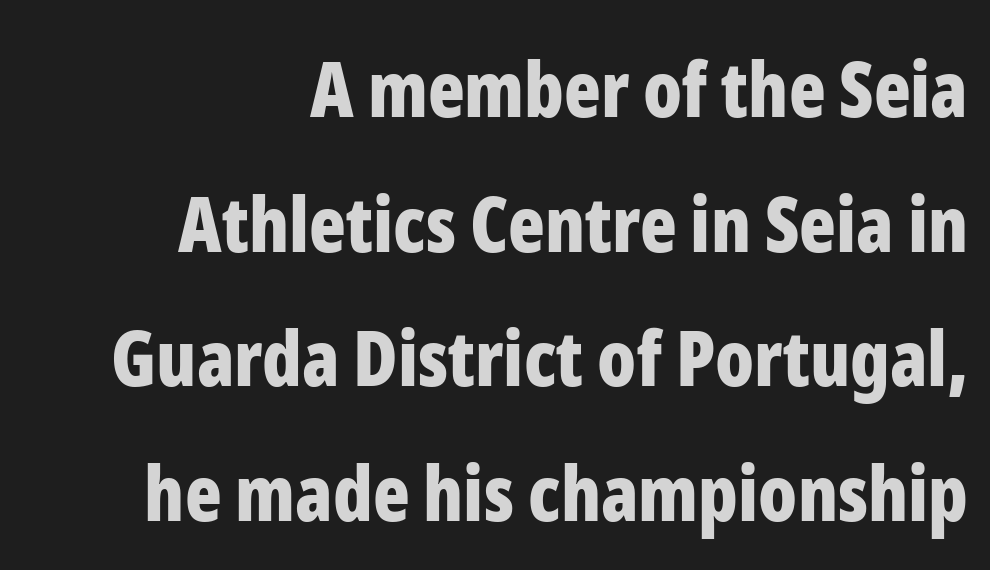
The image shows 76 px bold, condensed sans-serif type, upright; set right-aligned, line spacing 1.77x, normal letter spacing, not underlined; low stroke contrast and a medium x-height.
